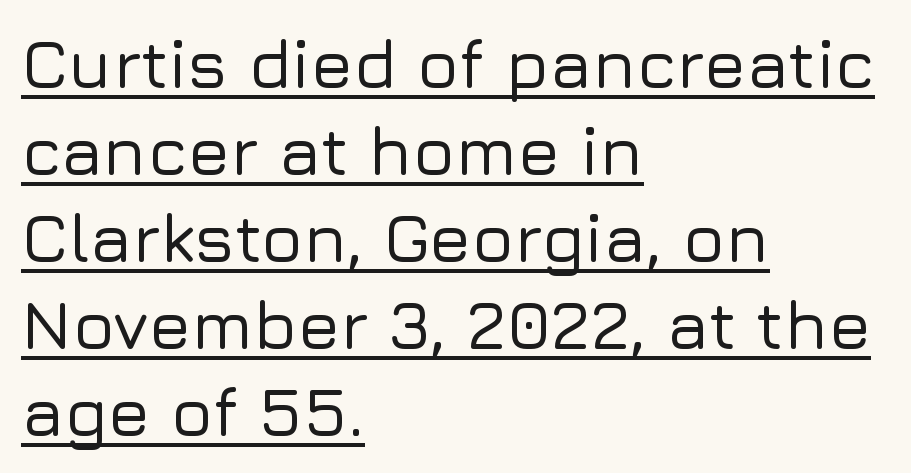
{"serif": "no", "italic": "no", "width": "normal", "stroke_contrast": "low", "x_height": "medium", "monospaced": "no", "underline": "yes", "align": "left", "line_spacing": "normal", "line_spacing_ratio": 1.26, "letter_spacing": "normal", "letter_spacing_em": 0.0, "glyph_px": 69}
